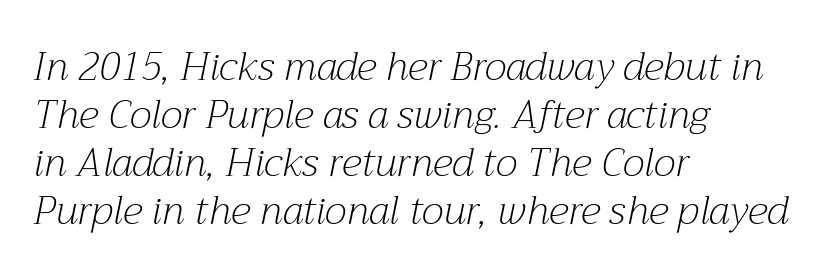
{"serif": "yes", "italic": "yes", "lean": "right", "slant_degrees": 12, "bold": "no", "weight": "light", "width": "normal", "stroke_contrast": "medium", "x_height": "medium", "monospaced": "no", "underline": "no", "align": "left", "line_spacing_ratio": 1.23, "letter_spacing": "normal", "letter_spacing_em": 0.0, "glyph_px": 39}
